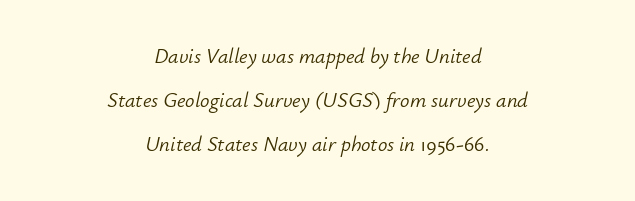
Q: Is the text bold? A: No.
Q: Is the text italic (slanted)? A: Yes, it leans right by about 12 degrees.
Q: Is the text underlined? A: No.
Q: How is the paragraph aligned? A: Centered.
Q: Is the spacing between letters normal or unusually wide? A: Normal.
Q: Is the spacing between lines tight, normal or loose? A: Loose.
